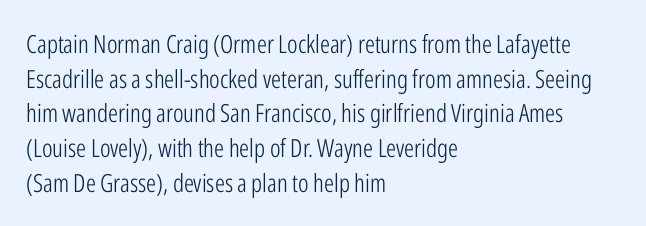
The image shows 25 px text type, upright; set left-aligned, normal line spacing (1.39x), normal letter spacing, not underlined.
